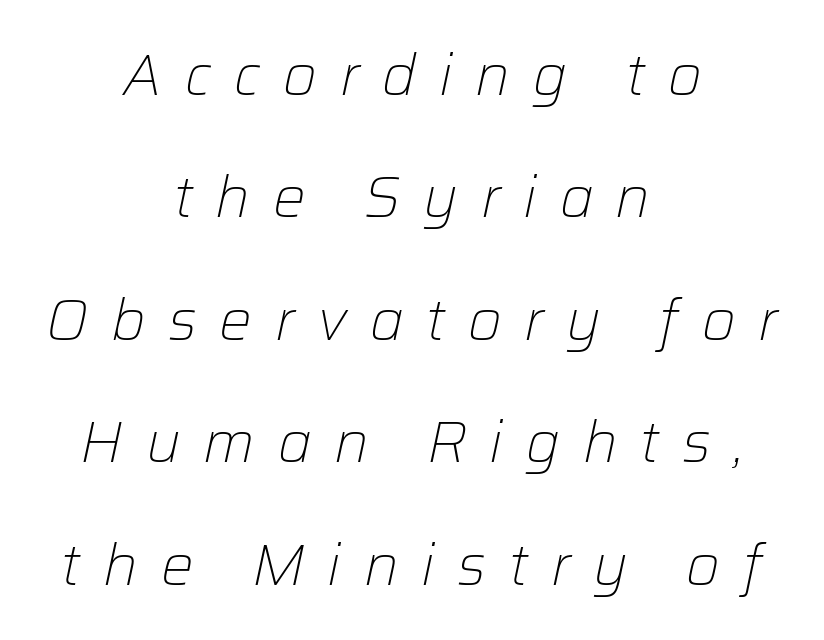
The lettering tilts uniformly, giving the passage an italic look. Note the varied advance widths — an 'i' is clearly narrower than an 'm'. Compared with typical paragraphs, the rows here are farther apart. A centered setting, common on invitations and titles, is used for this passage.
